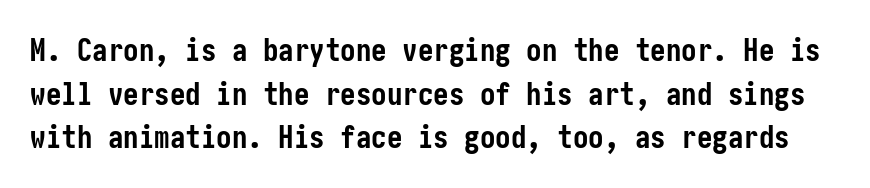
Characters follow at the spacing the type designer built in. This is sans-serif lettering, the kind often seen on screens and signage. Students, observe: this is what conventionally led text looks like. Every stem runs plumb, perpendicular to the baseline. The specimen omits any rule beneath the text block's lines. Look at the stroke-to-counter ratio: heavy, a bold.
